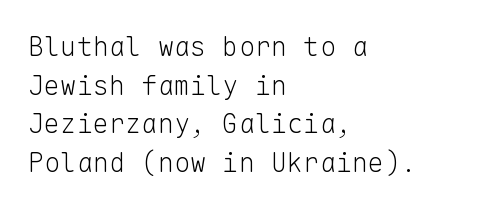
Q: Is the text bold? A: No.
Q: Is the text italic (slanted)? A: No, it is upright.
Q: Is the text underlined? A: No.
Q: How is the paragraph aligned? A: Left-aligned.
Q: Is the spacing between letters normal or unusually wide? A: Normal.
Q: Is the spacing between lines tight, normal or loose? A: Normal.
